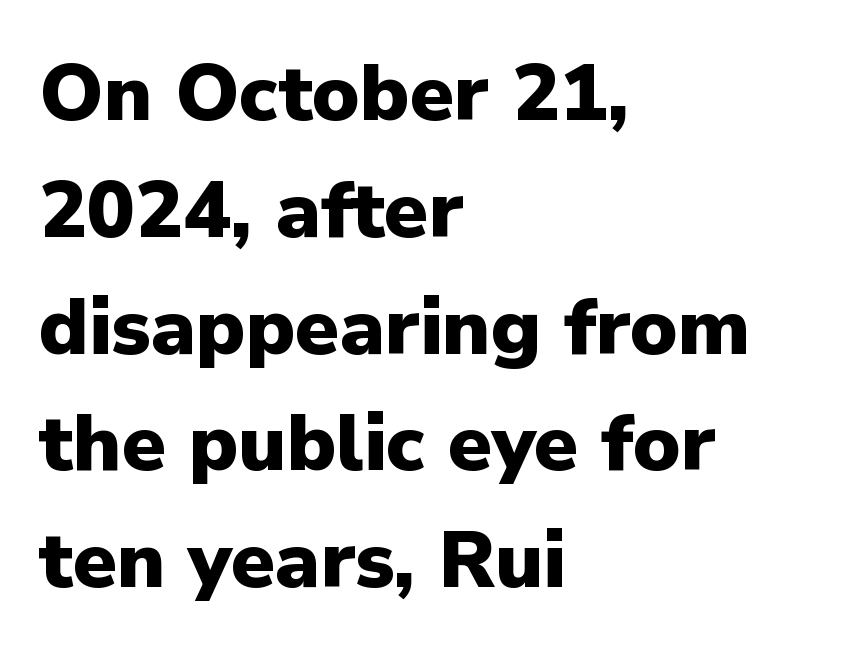
Q: Is the text bold? A: Yes.
Q: Is the text italic (slanted)? A: No, it is upright.
Q: Is the typeface a serif or a sans-serif typeface? A: Sans-serif.
Q: Is the text underlined? A: No.
Q: How is the paragraph aligned? A: Left-aligned.
Q: Is the spacing between letters normal or unusually wide? A: Normal.
Q: Is the spacing between lines tight, normal or loose? A: Normal.
Q: Width (condensed, normal, or wide)? A: Normal.
Q: Stroke contrast? A: Low.
Q: x-height? A: Medium.
Q: Monospaced? A: No.
